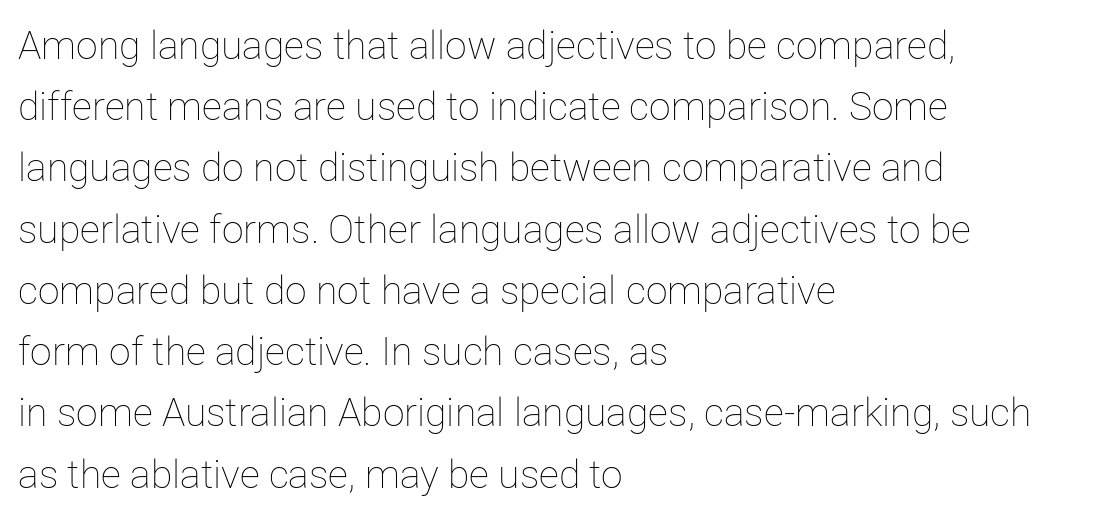
Do the characters align in a grid? No, the font is proportional. A clean baseline with only descenders dipping below it. The font's upright variant was chosen for this text. The vertical gap from one line to the next is medium.
